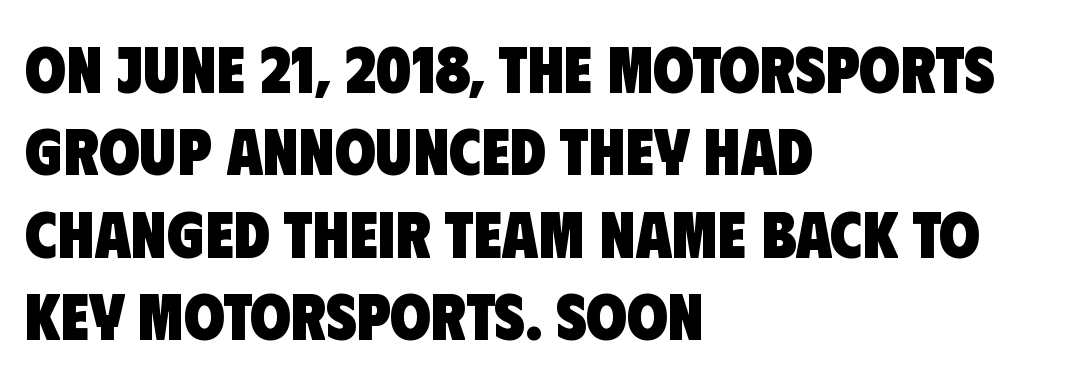
The image shows 66 px heavy, condensed sans-serif type; set left-aligned, normal line spacing (1.25x), normal letter spacing, not underlined; low stroke contrast and a large x-height.
